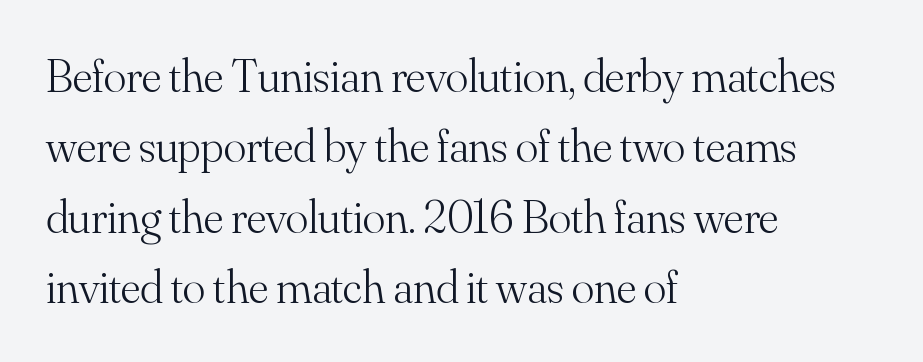
The image shows 47 px light serif type, upright; set left-aligned, normal line spacing (1.5x), normal letter spacing, not underlined; medium stroke contrast and a small x-height.
